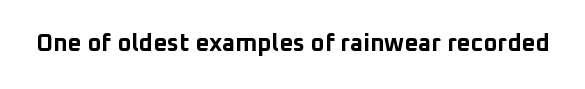
Q: Is the text bold? A: Yes.
Q: Is the text italic (slanted)? A: No, it is upright.
Q: Is the text underlined? A: No.
Q: Is the spacing between letters normal or unusually wide? A: Normal.
